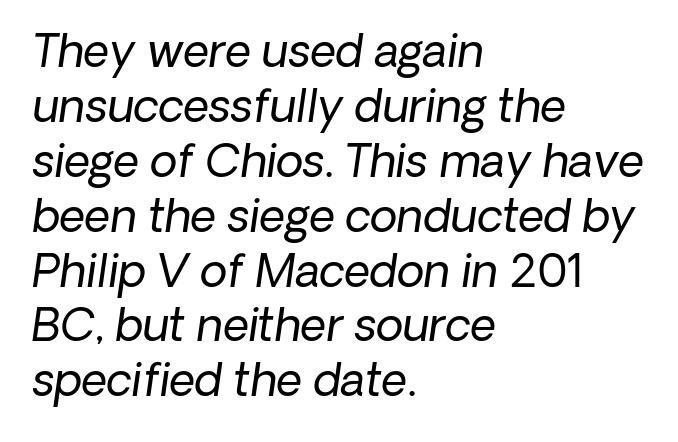
The image shows 45 px regular-weight type, italic (leaning right); set left-aligned, line spacing 1.22x, normal letter spacing, not underlined; low stroke contrast and a medium x-height.
